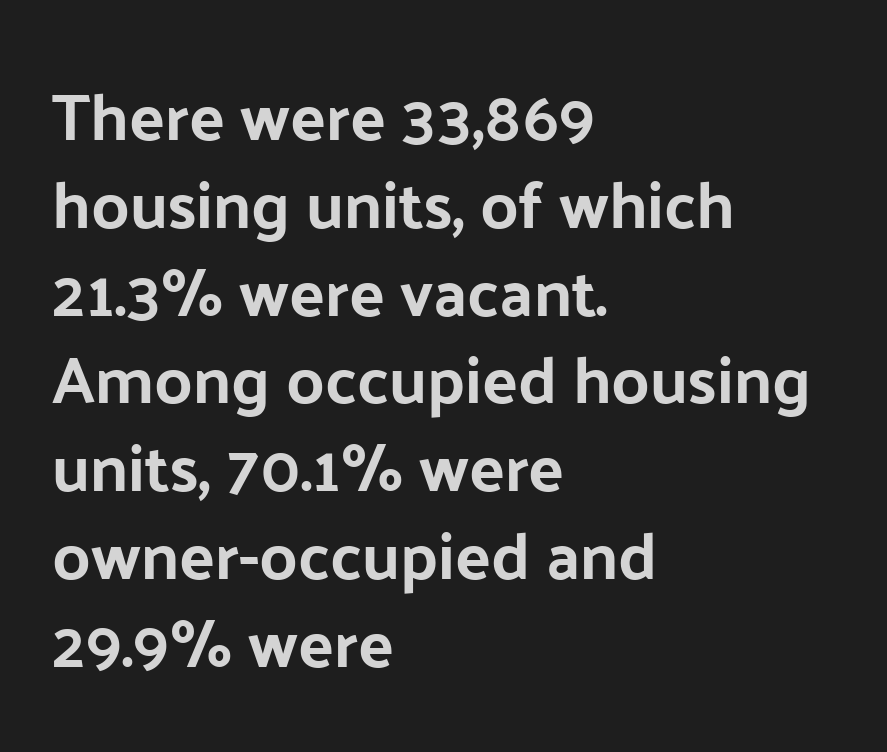
This is the regular roman posture of the typeface. Rule under the text: the space is simply empty. A typesetter would call this zero additional tracking. Varying glyph widths throughout — classic text-font behaviour.
